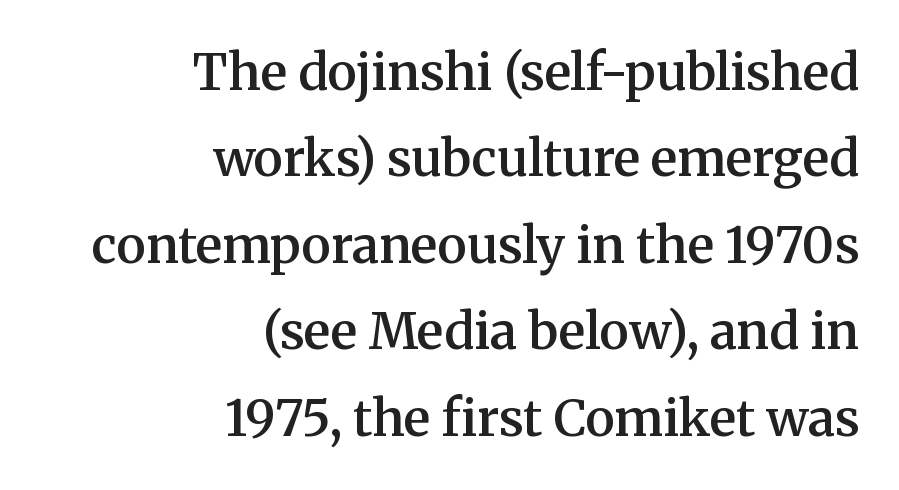
The image shows 50 px semibold serif type, upright; set right-aligned, line spacing 1.73x, normal letter spacing, not underlined; medium stroke contrast and a medium x-height.
